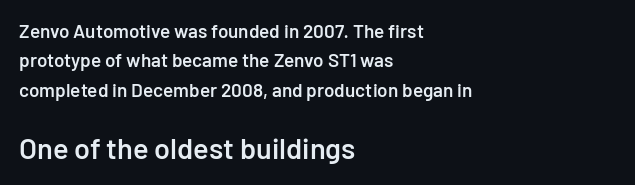
{"serif": "no", "italic": "no", "bold": "semi", "weight": "semibold", "width": "normal", "stroke_contrast": "low", "x_height": "medium", "monospaced": "no", "underline": "no", "align": "left", "line_spacing": "normal", "line_spacing_ratio": 1.54, "letter_spacing": "normal", "letter_spacing_em": 0.0, "larger_block": "second", "size_ratio": 1.53, "glyph_px": 29}
